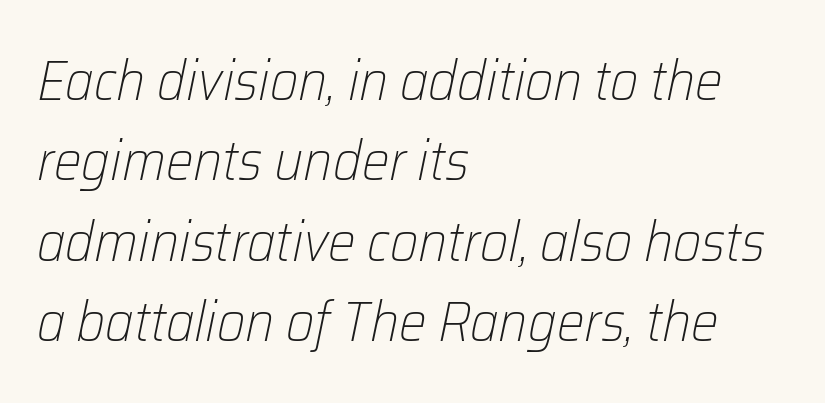
Stroke mass is kept to a normal reading level or below. This sample keeps an unexceptional amount of space between lines. Check the space under the baseline: it is left empty. Does the copy run flush right? No — it runs flush left. Observe the lean: these are italic letterforms. Each letter keeps its own natural width here, so spacing adapts to shape.
